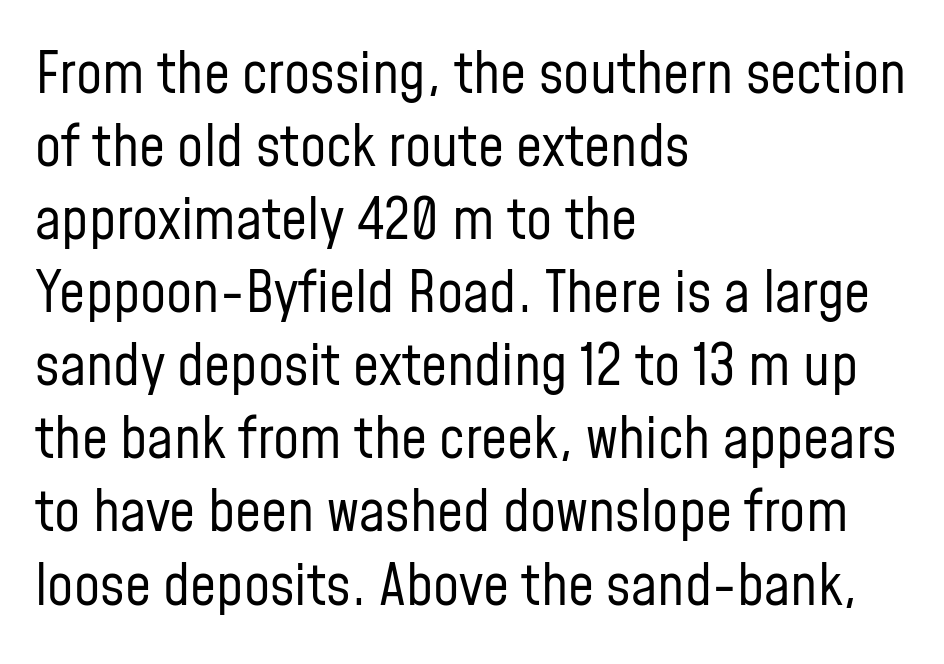
The image shows 58 px regular-weight, condensed sans-serif type, upright; set left-aligned, normal line spacing (1.26x), normal letter spacing, not underlined; low stroke contrast and a medium x-height.
